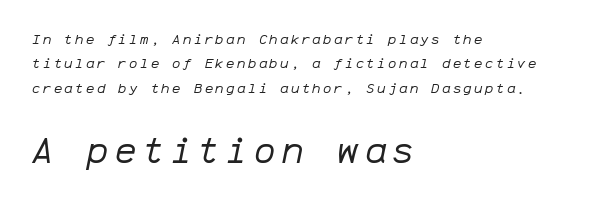
The image shows 36 px regular-weight type, italic (leaning right), monospaced; set left-aligned, line spacing 1.75x, not underlined; the second (bottom) block is 2.57x larger; low stroke contrast and a medium x-height.
